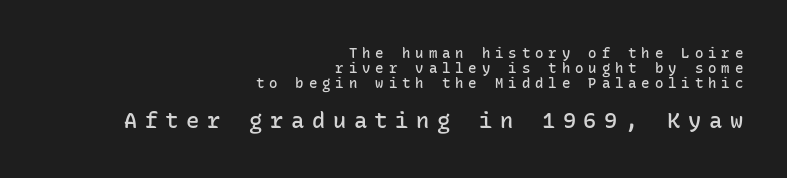
Which margin do the lines hug? The right one — the left edge is uneven. Someone cranked the tracking dial way up on this one. Upright lettering throughout. The second block has been scaled up relative to the first. The baseline area is clear. This is moderately heavy type, rendered in semibold.
